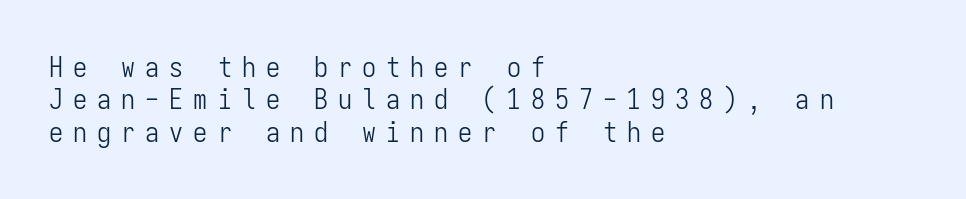
The image shows 28 px light, condensed sans-serif type, upright, monospaced; set left-aligned, line spacing 1.16x, unusually wide letter spacing (+0.36 em), not underlined; low stroke contrast and a medium x-height.
